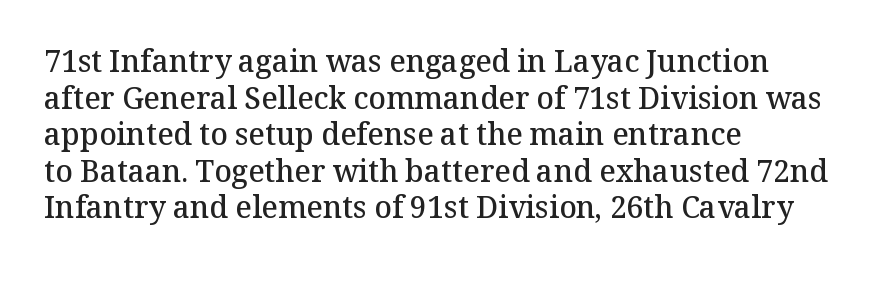
The image shows 30 px semibold serif type, upright; set left-aligned, line spacing 1.22x, normal letter spacing, not underlined; medium stroke contrast and a medium x-height.
